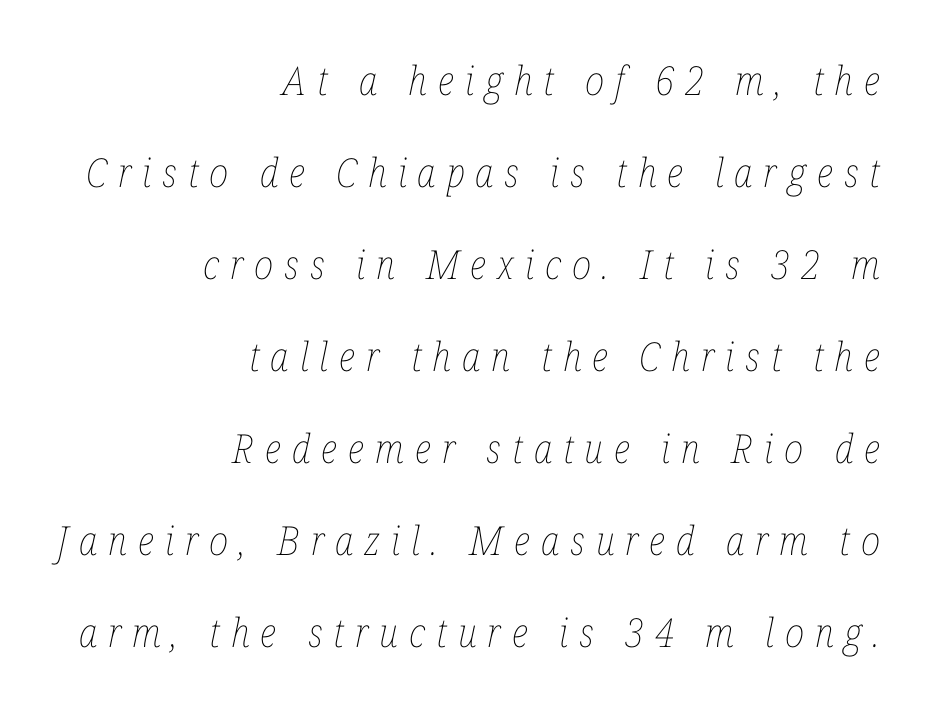
{"italic": "yes", "lean": "right", "slant_degrees": 12, "bold": "no", "weight": "thin", "width": "condensed", "stroke_contrast": "low", "x_height": "medium", "monospaced": "no", "underline": "no", "align": "right", "line_spacing": "loose", "line_spacing_ratio": 2.3, "letter_spacing": "wide", "letter_spacing_em": 0.27, "glyph_px": 40}
